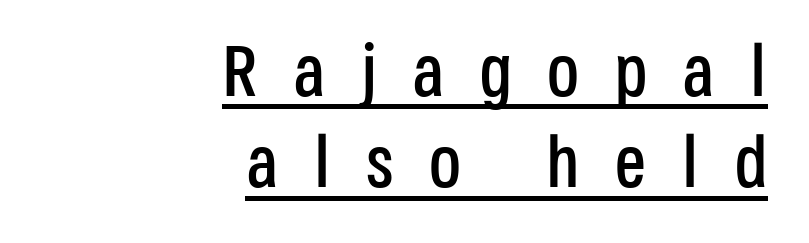
Q: Is the text italic (slanted)? A: No, it is upright.
Q: Is the typeface a serif or a sans-serif typeface? A: Sans-serif.
Q: Is the text underlined? A: Yes.
Q: How is the paragraph aligned? A: Right-aligned.
Q: Is the spacing between letters normal or unusually wide? A: Unusually wide.
Q: Is the spacing between lines tight, normal or loose? A: Normal.
Q: Width (condensed, normal, or wide)? A: Condensed.
Q: Stroke contrast? A: Low.
Q: x-height? A: Large.
Q: Monospaced? A: No.
